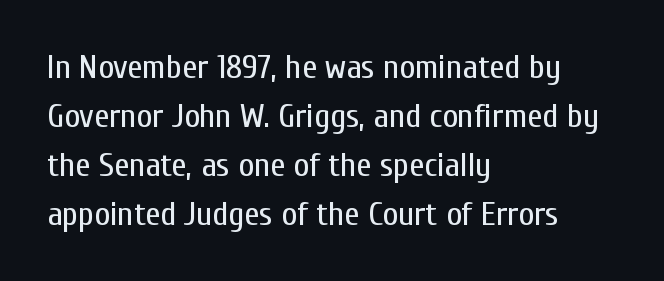
The image shows 34 px regular-weight, condensed sans-serif type, upright; set left-aligned, normal line spacing (1.44x), normal letter spacing, not underlined; low stroke contrast and a medium x-height.
